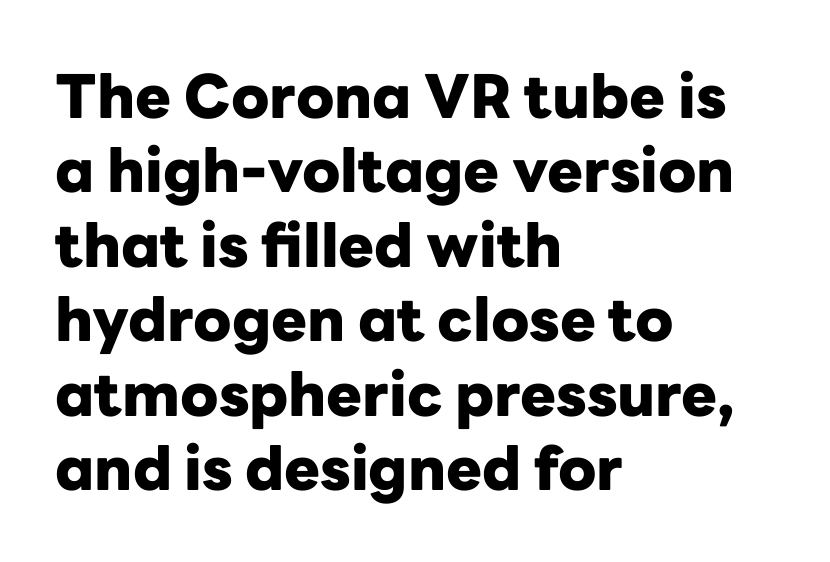
The image shows 60 px heavy sans-serif type, upright; set left-aligned, line spacing 1.24x, normal letter spacing, not underlined; low stroke contrast and a medium x-height.
